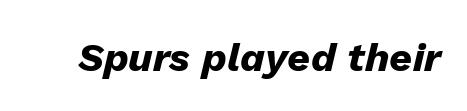
Varying glyph widths throughout — classic text-font behaviour. Set as a true bold cut, around the 700 mark. The lettering tilts uniformly, giving the passage an italic look. The zone under the glyphs is completely vacant. The rendering keeps characters at their native spacing.
